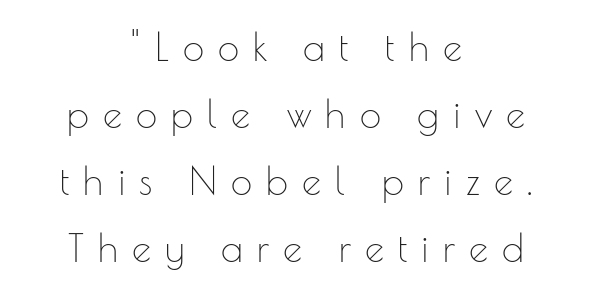
How are the letters spaced? Widely, with obvious added tracking. One-word summary of the alignment: center. The foot of each line stays bare and open. Note: no serifs on the glyphs. Note the varied advance widths — an 'i' is clearly narrower than an 'm'.
